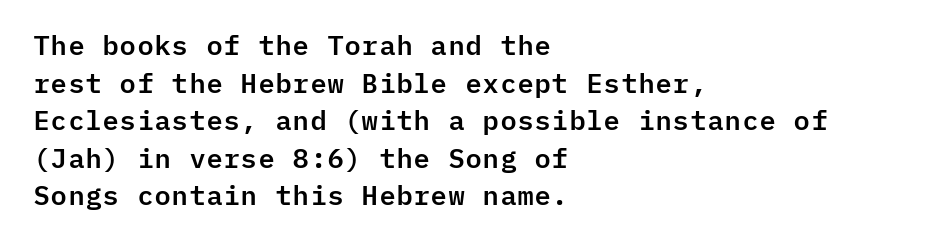
The image shows 27 px text type, upright; set left-aligned, normal line spacing (1.39x), normal letter spacing, not underlined.
